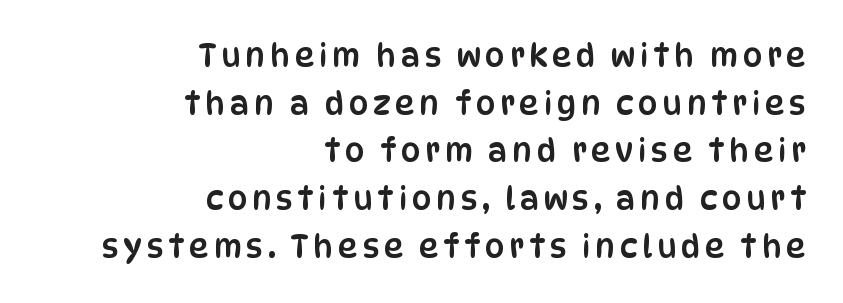
{"serif": "no", "italic": "no", "width": "condensed", "stroke_contrast": "low", "x_height": "large", "monospaced": "no", "underline": "no", "align": "right", "line_spacing": "normal", "line_spacing_ratio": 1.54, "glyph_px": 31}
